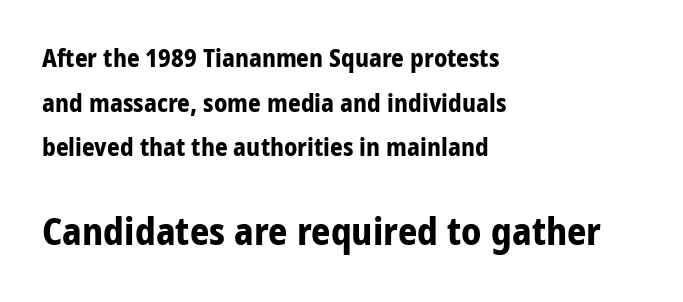
Underline: absent. Each letter keeps its own natural width here, so spacing adapts to shape. I'd describe the lettering as bold — thick and assertive. Default kerning and tracking; the words read as compact shapes.
